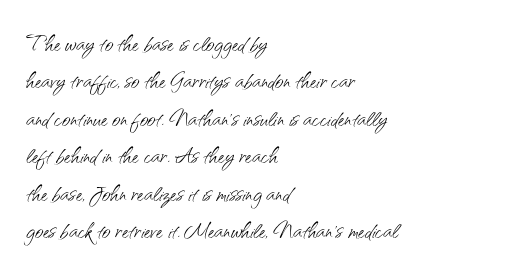
Q: Is the text bold? A: No.
Q: Is the text italic (slanted)? A: Yes.
Q: Is the typeface a serif or a sans-serif typeface? A: Sans-serif.
Q: Is the text underlined? A: No.
Q: How is the paragraph aligned? A: Left-aligned.
Q: Is the spacing between letters normal or unusually wide? A: Normal.
Q: Is the spacing between lines tight, normal or loose? A: Normal.
Q: Width (condensed, normal, or wide)? A: Normal.
Q: Stroke contrast? A: Medium.
Q: x-height? A: Small.
Q: Monospaced? A: No.
